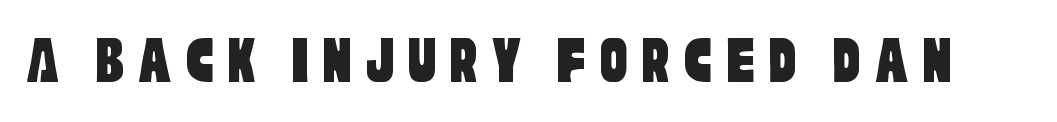
{"serif": "no", "width": "condensed", "stroke_contrast": "low", "x_height": "large", "monospaced": "no", "underline": "no", "glyph_px": 70}
